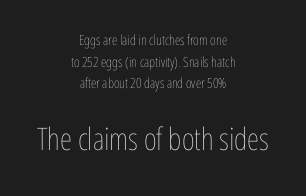
The image shows 31 px thin, condensed type, upright; set centered, normal line spacing (1.54x), normal letter spacing, not underlined; the second (bottom) block is 2.21x larger; low stroke contrast and a medium x-height.
